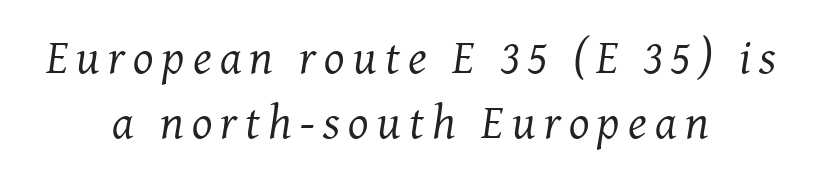
{"serif": "yes", "italic": "yes", "lean": "right", "slant_degrees": 7, "bold": "no", "weight": "regular", "width": "normal", "stroke_contrast": "medium", "x_height": "medium", "monospaced": "no", "underline": "no", "align": "center", "line_spacing": "normal", "line_spacing_ratio": 1.36, "glyph_px": 48}
